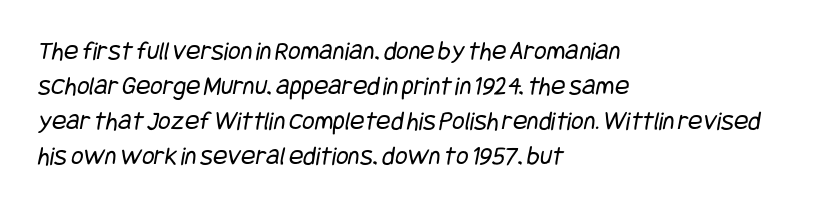
Leading: standard. Characters follow at the spacing the type designer built in. Where is the straight margin? On the left. A quiet, ordinary-to-light weight characterises the typeface. Decoration check: the copy has no underline.
